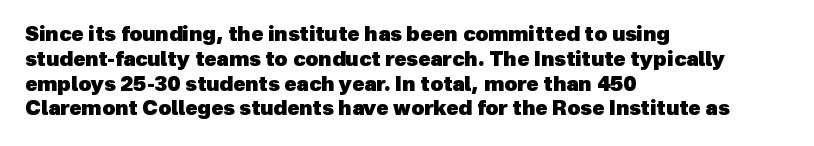
Q: Is the text bold? A: Yes.
Q: Is the text underlined? A: No.
Q: How is the paragraph aligned? A: Left-aligned.
Q: Is the spacing between letters normal or unusually wide? A: Normal.
